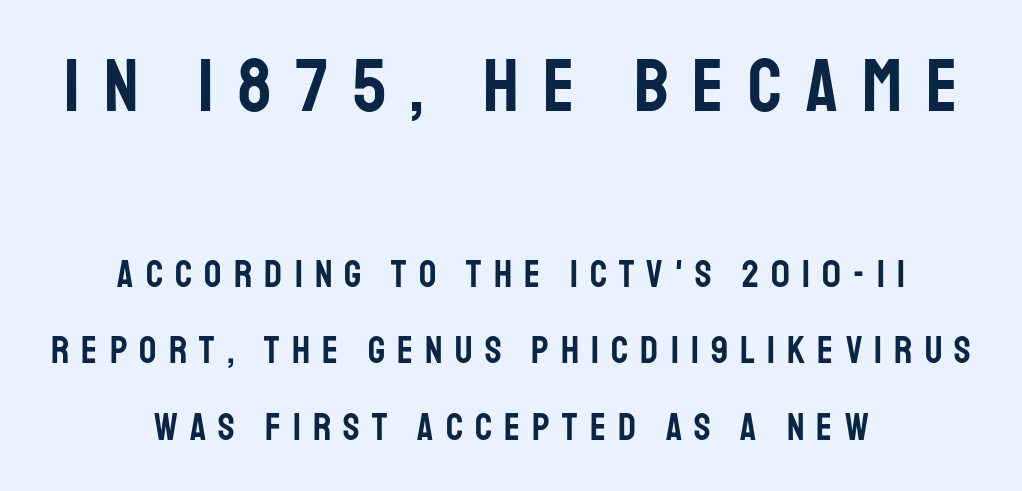
Reading down the block, each line starts at a different indent, mirrored at its end. Grotesque or geometric, the face here clearly has no serifs. The typography opts for an upright posture over an oblique one. Unmarked baselines from the first word to the last. The passage shown has open, widely tracked lettering throughout.
